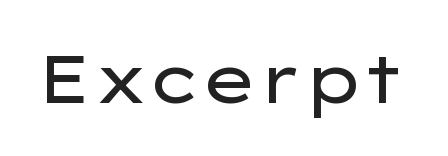
Upright lettering throughout. Any mark beneath the type? The region is blank. Proportional: the letters do not fall into vertical columns. Examine the stroke ends and you'll find no serifs. Nothing heavy about these letters — not bold at all. Characters follow at the spacing the type designer built in.
